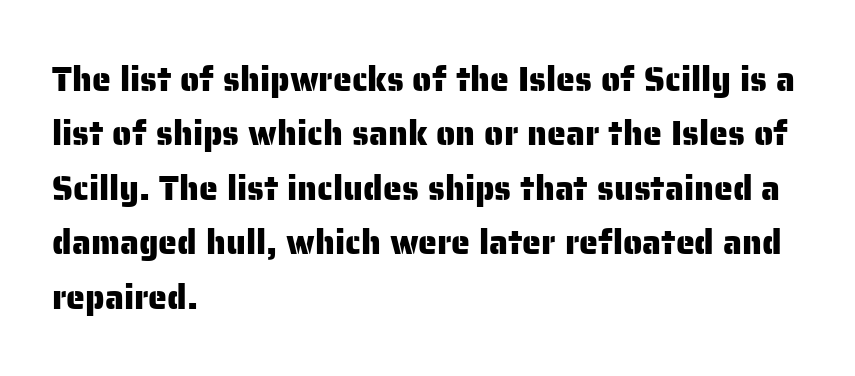
The image shows 34 px sans-serif type, upright; set left-aligned, normal line spacing (1.6x), normal letter spacing, not underlined; low stroke contrast and a medium x-height.
